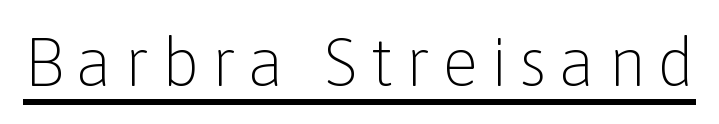
The image shows 67 px light sans-serif type, upright; set underlined; low stroke contrast and a medium x-height.
